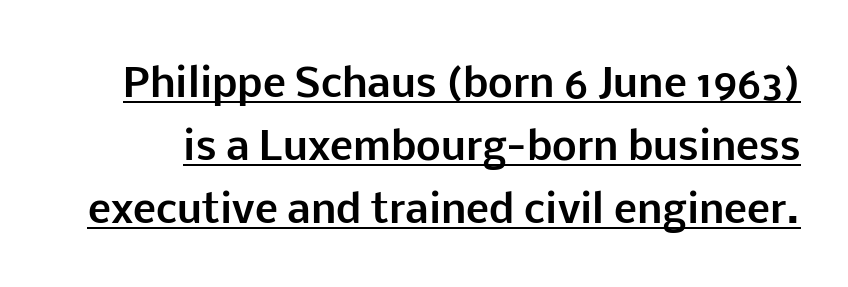
The image shows 39 px bold sans-serif type, upright; set normal line spacing (1.62x), normal letter spacing, underlined; low stroke contrast and a medium x-height.
